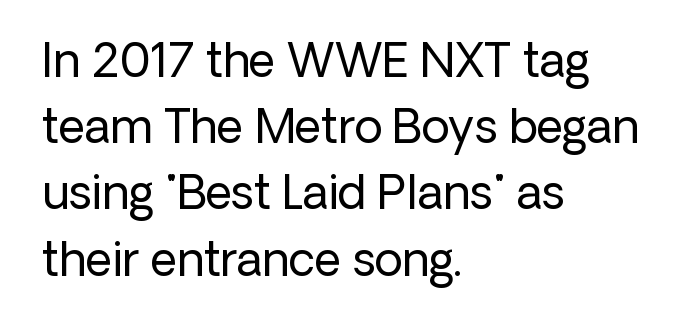
Here the designer chose a conventional face with non-uniform glyph widths. If you drew a ruler down the left edge, every line would touch it. Weight: not bold — regular or lighter. The passage shown stacks its lines at a standard gap.
